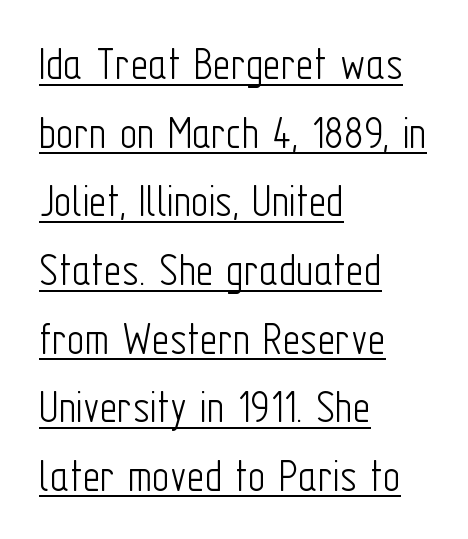
{"serif": "no", "italic": "no", "bold": "no", "weight": "light", "width": "condensed", "stroke_contrast": "low", "x_height": "medium", "monospaced": "no", "underline": "yes", "align": "left", "line_spacing": "normal", "line_spacing_ratio": 1.43, "letter_spacing": "normal", "letter_spacing_em": 0.0, "glyph_px": 48}
